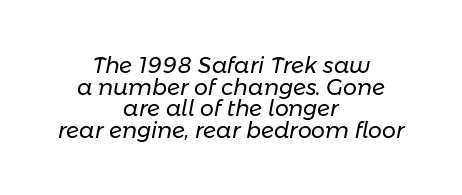
Notice how the passage keeps no hard edge, just a central spine. No word sits above an underline. Each stroke keeps to a modest, everyday thickness or less. Regarding leading, the lines here are crowded together. Does the lettering tilt? It does — this is italic.
